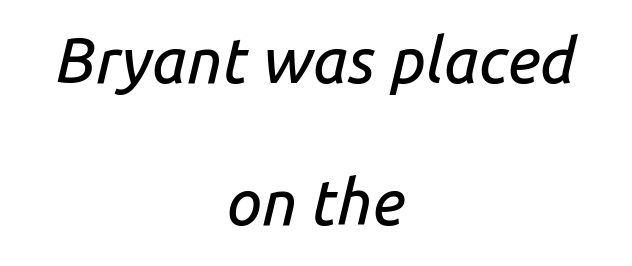
The image shows 63 px text type, italic (leaning right); set centered, loose line spacing (2.26x), normal letter spacing, not underlined; low stroke contrast and a medium x-height.
